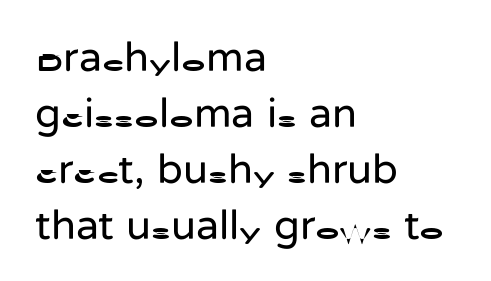
Q: Is the text bold? A: No.
Q: Is the text italic (slanted)? A: No, it is upright.
Q: Is the typeface a serif or a sans-serif typeface? A: Sans-serif.
Q: Is the text underlined? A: No.
Q: How is the paragraph aligned? A: Left-aligned.
Q: Is the spacing between letters normal or unusually wide? A: Normal.
Q: Is the spacing between lines tight, normal or loose? A: Normal.
Q: Width (condensed, normal, or wide)? A: Normal.
Q: Stroke contrast? A: Low.
Q: x-height? A: Medium.
Q: Monospaced? A: No.
